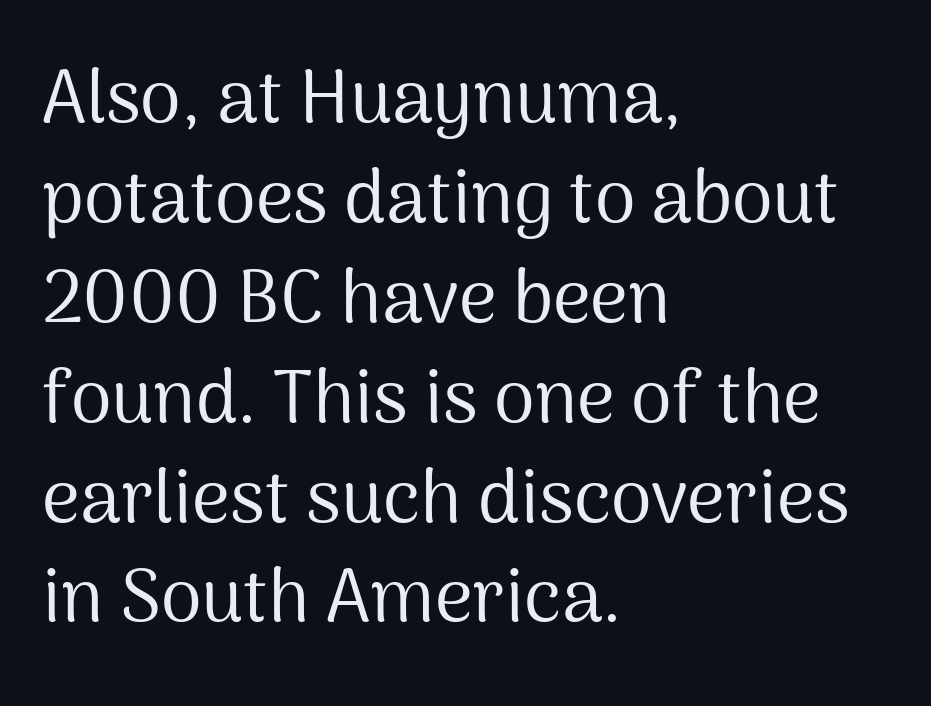
{"serif": "no", "italic": "no", "bold": "no", "weight": "regular", "width": "normal", "stroke_contrast": "medium", "x_height": "medium", "monospaced": "no", "underline": "no", "align": "left", "line_spacing": "normal", "line_spacing_ratio": 1.35, "letter_spacing": "normal", "letter_spacing_em": 0.0, "glyph_px": 74}
